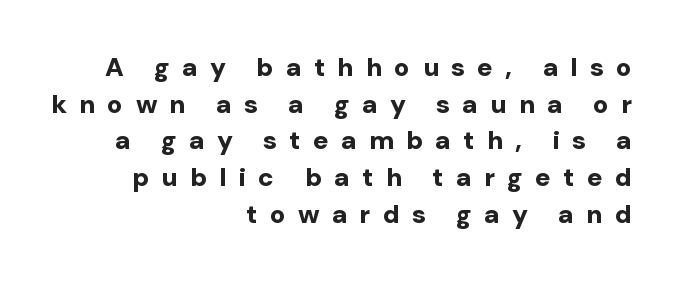
The lettering stays uniformly vertical, giving the passage a roman look. Look at the stroke-to-counter ratio: heavy, a bold. Is the block centered? No — it sits flush against the right margin. The baseline area is clear. Compared with typical paragraphs, the rows here are spaced about the same. The horizontal fit of the characters is loose and conspicuously gappy.
